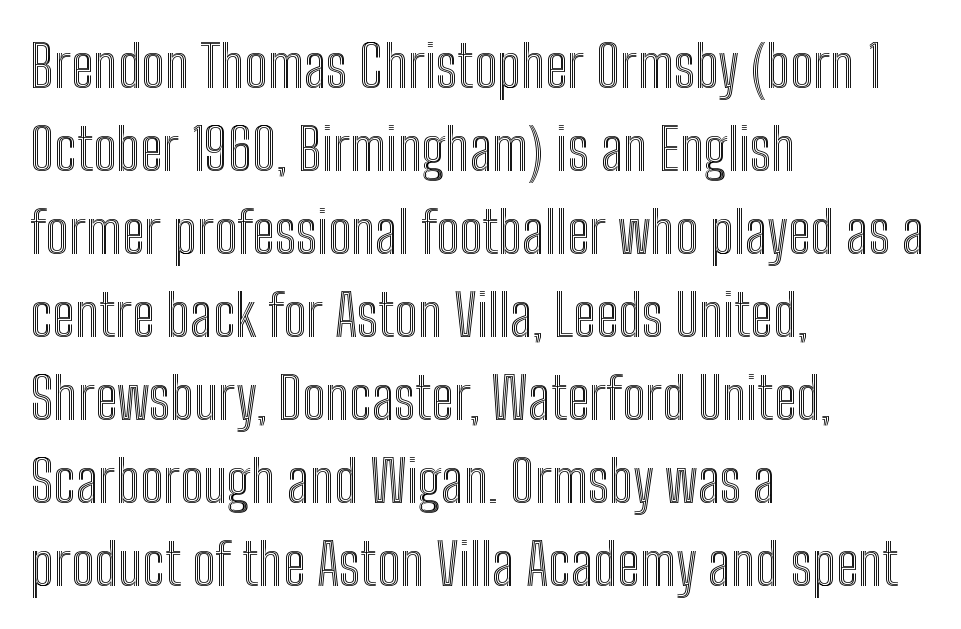
Q: Is the text italic (slanted)? A: No, it is upright.
Q: Is the text underlined? A: No.
Q: How is the paragraph aligned? A: Left-aligned.
Q: Is the spacing between letters normal or unusually wide? A: Normal.
Q: Is the spacing between lines tight, normal or loose? A: Normal.
Q: Width (condensed, normal, or wide)? A: Condensed.
Q: x-height? A: Medium.
Q: Monospaced? A: No.
